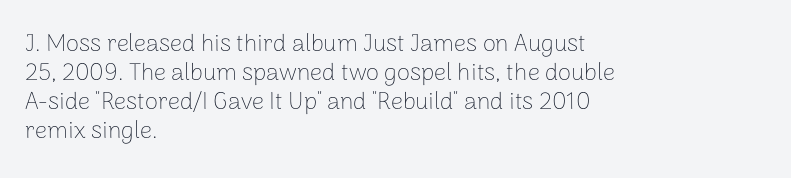
The image shows 24 px text type, upright; set left-aligned, line spacing 1.21x, normal letter spacing, not underlined.
